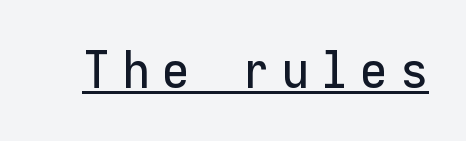
The image shows 51 px sans-serif type, upright, monospaced; set unusually wide letter spacing (+0.23 em), underlined; low stroke contrast and a medium x-height.
